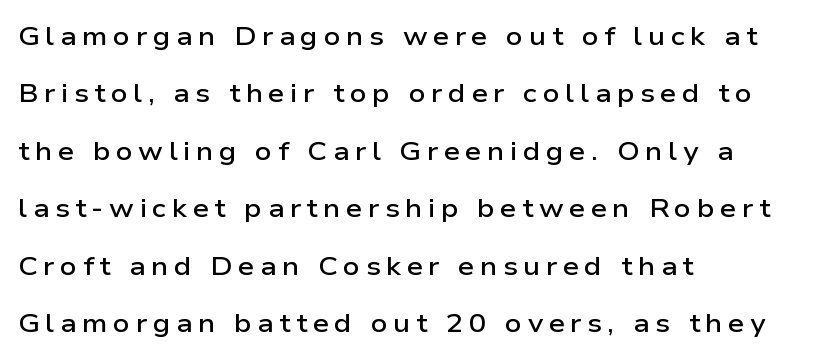
In terms of weight, the rendering is demibold, just under bold. The glyphs are unaccompanied by any horizontal stroke below them. Ascenders rise straight up at ninety degrees. Someone cranked the tracking dial way up on this one.
